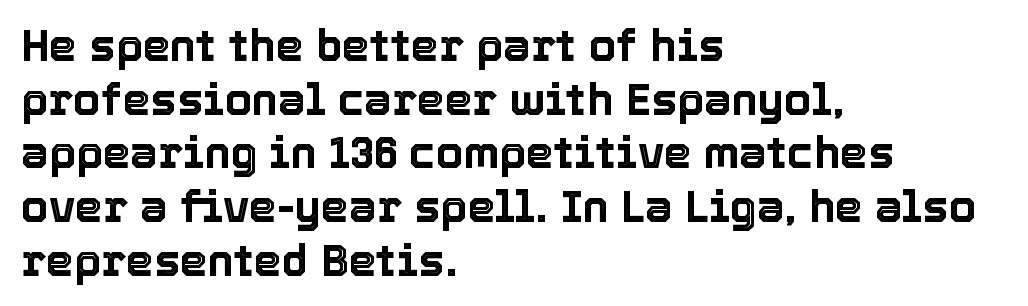
Q: Is the text italic (slanted)? A: No, it is upright.
Q: Is the text underlined? A: No.
Q: How is the paragraph aligned? A: Left-aligned.
Q: Is the spacing between letters normal or unusually wide? A: Normal.
Q: Width (condensed, normal, or wide)? A: Normal.
Q: x-height? A: Medium.
Q: Monospaced? A: No.
